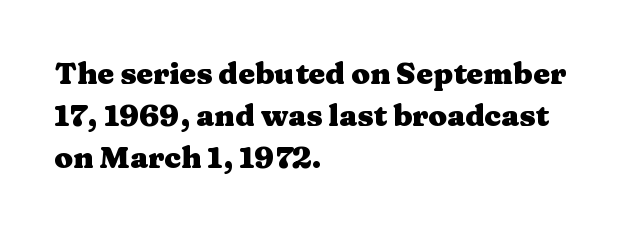
Q: Is the text bold? A: Yes.
Q: Is the text italic (slanted)? A: No, it is upright.
Q: Is the typeface a serif or a sans-serif typeface? A: Serif.
Q: Is the text underlined? A: No.
Q: How is the paragraph aligned? A: Left-aligned.
Q: Is the spacing between letters normal or unusually wide? A: Normal.
Q: Is the spacing between lines tight, normal or loose? A: Normal.
Q: Width (condensed, normal, or wide)? A: Wide.
Q: Stroke contrast? A: Medium.
Q: x-height? A: Medium.
Q: Monospaced? A: No.
